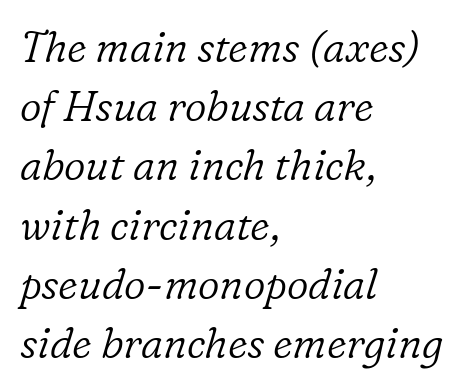
{"serif": "yes", "italic": "yes", "lean": "right", "slant_degrees": 16, "bold": "no", "weight": "light", "width": "normal", "stroke_contrast": "low", "x_height": "medium", "monospaced": "no", "underline": "no", "align": "left", "line_spacing": "normal", "line_spacing_ratio": 1.41, "letter_spacing": "normal", "letter_spacing_em": 0.0, "glyph_px": 42}
